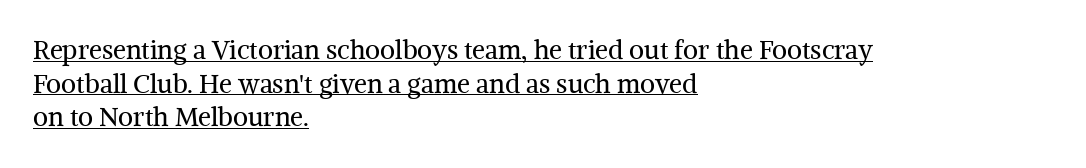
Q: Is the text bold? A: No.
Q: Is the text italic (slanted)? A: No, it is upright.
Q: Is the text underlined? A: Yes.
Q: How is the paragraph aligned? A: Left-aligned.
Q: Is the spacing between letters normal or unusually wide? A: Normal.
Q: Is the spacing between lines tight, normal or loose? A: Normal.
